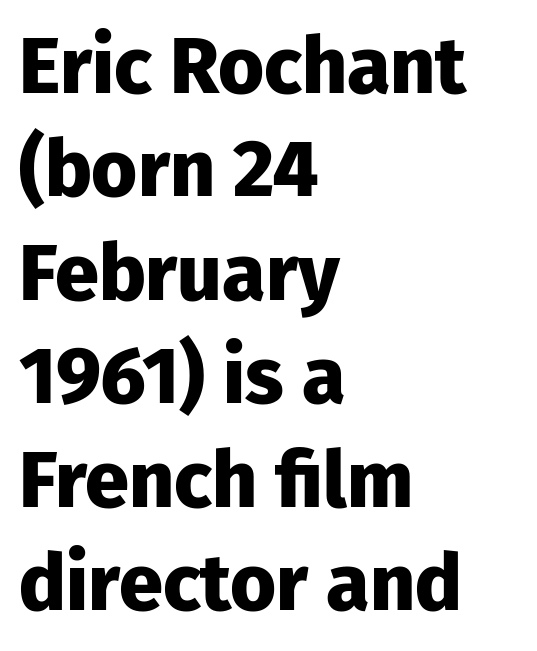
The image shows 79 px heavy sans-serif type, upright; set left-aligned, normal line spacing (1.31x), normal letter spacing, not underlined; low stroke contrast and a medium x-height.
